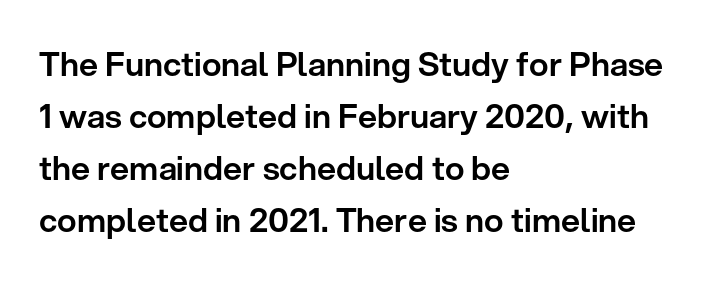
Q: Is the text italic (slanted)? A: No, it is upright.
Q: Is the typeface a serif or a sans-serif typeface? A: Sans-serif.
Q: Is the text underlined? A: No.
Q: How is the paragraph aligned? A: Left-aligned.
Q: Is the spacing between letters normal or unusually wide? A: Normal.
Q: Is the spacing between lines tight, normal or loose? A: Normal.
Q: Width (condensed, normal, or wide)? A: Normal.
Q: Stroke contrast? A: Low.
Q: x-height? A: Medium.
Q: Monospaced? A: No.
